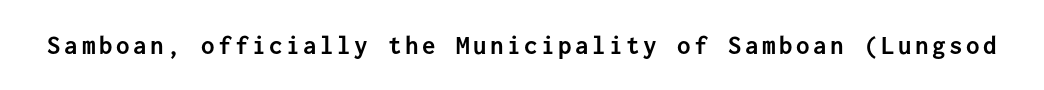
{"italic": "no", "bold": "yes", "underline": "no", "glyph_px": 27}
